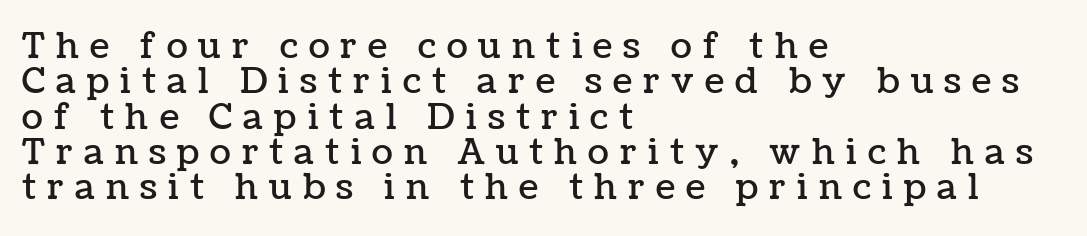
The image shows 35 px text type, upright; set left-aligned, tight line spacing (1.01x), unusually wide letter spacing (+0.32 em), not underlined; low stroke contrast and a medium x-height.
